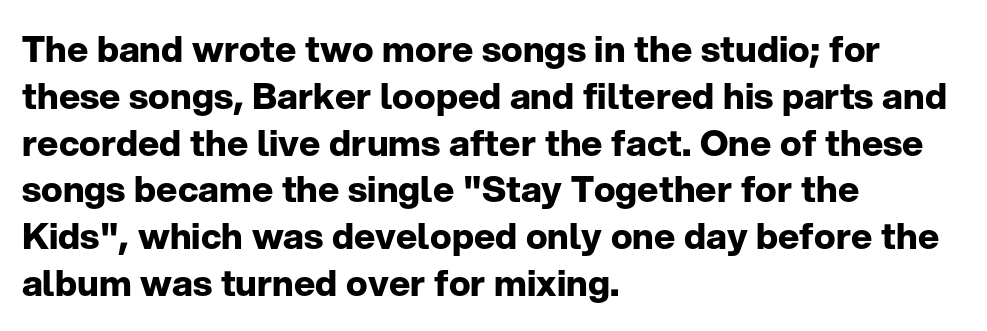
This sample uses plain, unmodified letter spacing. The paragraph shown leans on its left margin. The rendering shows plain stroke endings on the letterforms — a sans-serif design. Lines of text with bare space underneath. What weight is shown? A full bold with thick strokes. The rows are spaced the way most documents space them.
